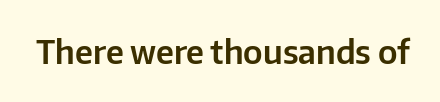
The image shows 33 px sans-serif type, upright; set normal letter spacing, not underlined; low stroke contrast and a medium x-height.
